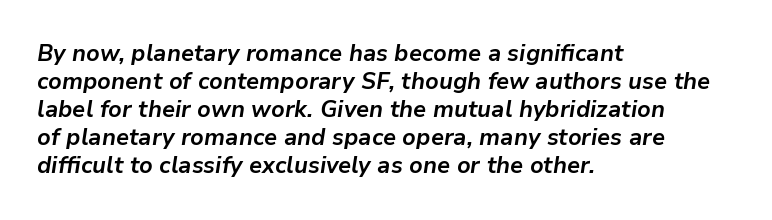
Q: Is the text bold? A: Yes.
Q: Is the text italic (slanted)? A: Yes, it leans right by about 9 degrees.
Q: Is the text underlined? A: No.
Q: How is the paragraph aligned? A: Left-aligned.
Q: Is the spacing between letters normal or unusually wide? A: Normal.
